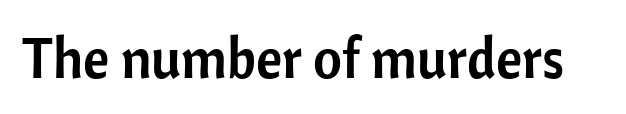
The image shows 56 px sans-serif type, upright; set normal letter spacing, not underlined; low stroke contrast and a medium x-height.
